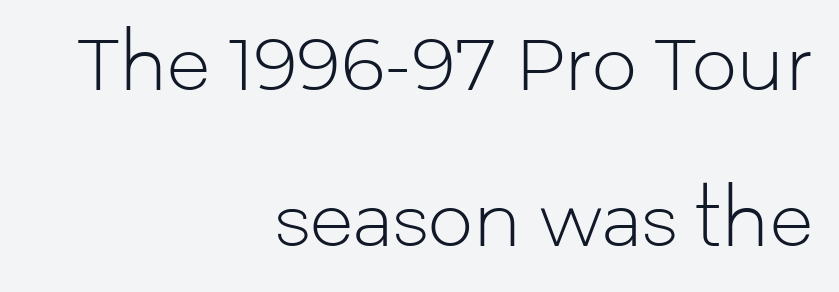
Q: Is the text bold? A: No.
Q: Is the text italic (slanted)? A: No, it is upright.
Q: Is the typeface a serif or a sans-serif typeface? A: Sans-serif.
Q: Is the text underlined? A: No.
Q: How is the paragraph aligned? A: Right-aligned.
Q: Is the spacing between letters normal or unusually wide? A: Normal.
Q: Is the spacing between lines tight, normal or loose? A: Loose.
Q: Width (condensed, normal, or wide)? A: Normal.
Q: Stroke contrast? A: Low.
Q: x-height? A: Medium.
Q: Monospaced? A: No.
